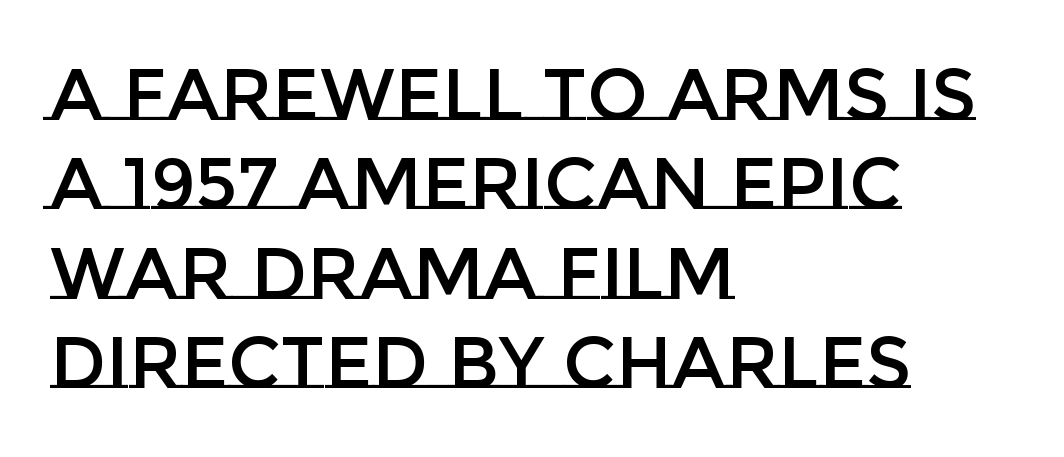
The image shows 72 px text type, upright; set left-aligned, line spacing 1.24x, normal letter spacing, not underlined; low stroke contrast and a large x-height.
